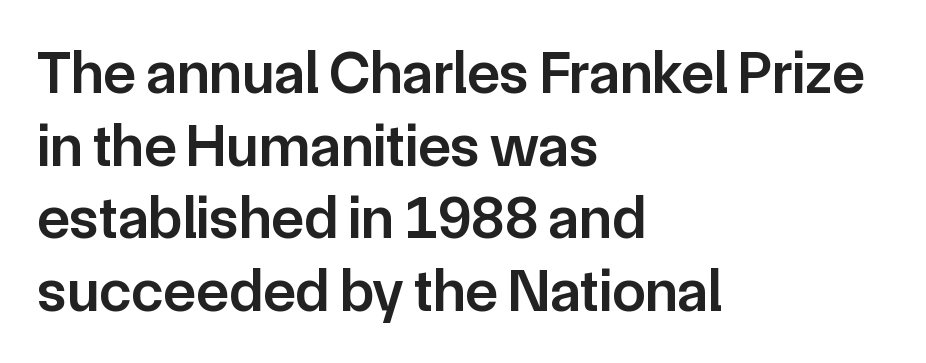
{"serif": "no", "italic": "no", "bold": "semi", "weight": "semibold", "width": "normal", "stroke_contrast": "low", "x_height": "medium", "monospaced": "no", "underline": "no", "align": "left", "line_spacing_ratio": 1.21, "letter_spacing": "normal", "letter_spacing_em": 0.0, "glyph_px": 60}
